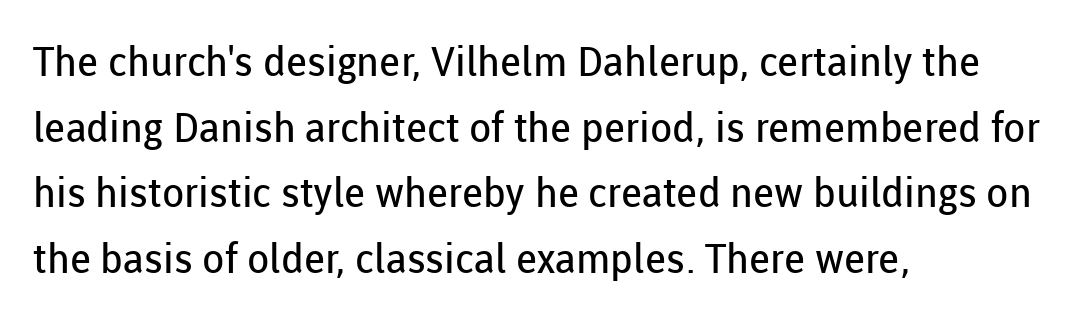
The image shows 41 px regular-weight sans-serif type, upright; set left-aligned, normal line spacing (1.6x), normal letter spacing, not underlined; low stroke contrast and a medium x-height.
